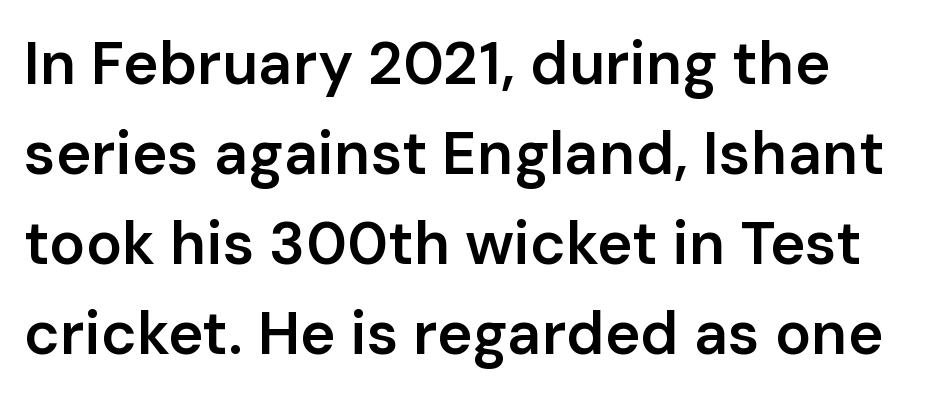
The image shows 60 px semibold sans-serif type, upright; set normal line spacing (1.5x), normal letter spacing, not underlined; low stroke contrast and a medium x-height.
